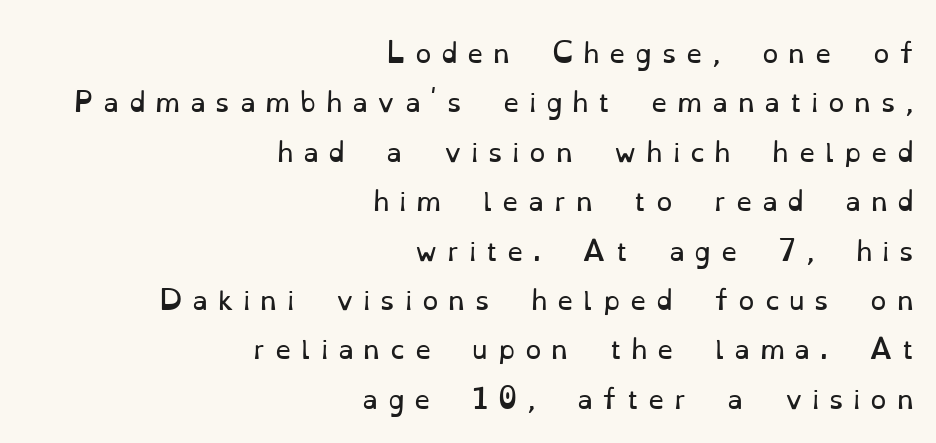
The line texture is sparse and dotted thanks to wide tracking. No word sits above an underline. Do the letters lean? They stand straight. Students, observe: this is what heavily led, spacious text looks like. This reads as an unemphasized weight, regular at the heaviest.
